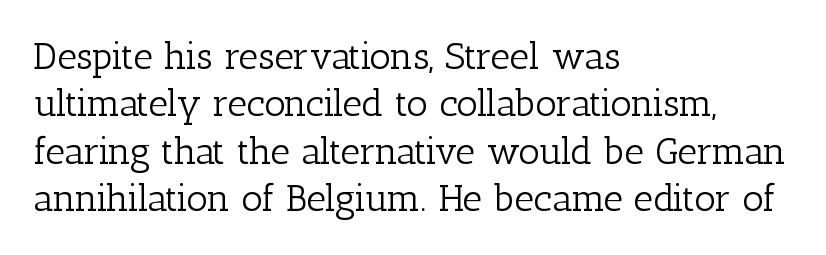
{"serif": "yes", "italic": "no", "bold": "no", "weight": "light", "width": "normal", "stroke_contrast": "low", "x_height": "medium", "monospaced": "no", "underline": "no", "align": "left", "line_spacing": "normal", "line_spacing_ratio": 1.25, "letter_spacing": "normal", "letter_spacing_em": 0.0, "glyph_px": 38}
